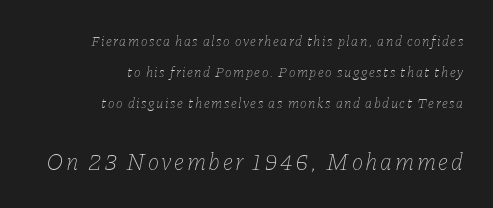
The image shows 24 px text type, italic (leaning right); set right-aligned, loose line spacing (2.23x), not underlined; the second (bottom) block is 1.71x larger.
